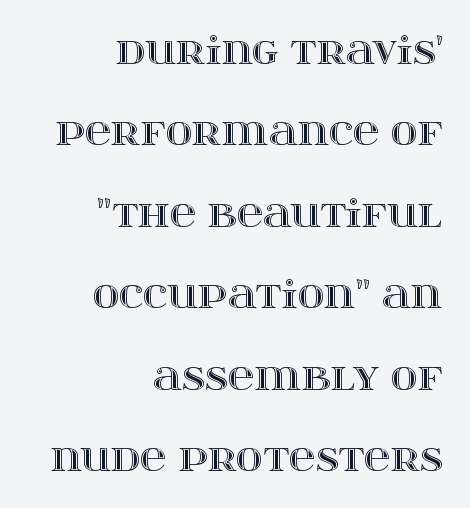
Q: Is the text italic (slanted)? A: No, it is upright.
Q: Is the text underlined? A: No.
Q: How is the paragraph aligned? A: Right-aligned.
Q: Is the spacing between letters normal or unusually wide? A: Normal.
Q: Is the spacing between lines tight, normal or loose? A: Loose.
Q: Width (condensed, normal, or wide)? A: Wide.
Q: x-height? A: Large.
Q: Monospaced? A: No.
